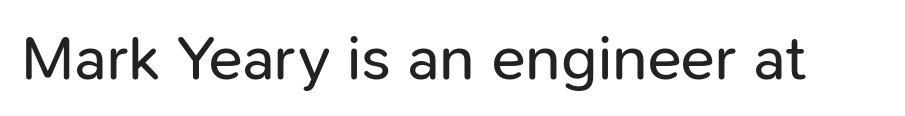
The passage shown is not bold in any degree. Honestly, the letter spacing is just normal — you wouldn't notice it. The characters display no serif detailing; their extremities are plain. Note the varied advance widths — an 'i' is clearly narrower than an 'm'. Letters rest on an invisible, unmarked baseline.
